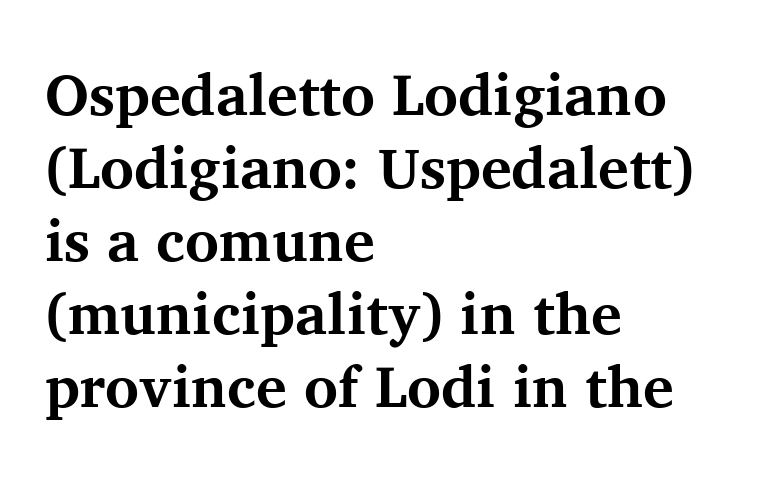
The image shows 58 px bold serif type, upright; set left-aligned, normal line spacing (1.26x), normal letter spacing, not underlined; medium stroke contrast and a medium x-height.
